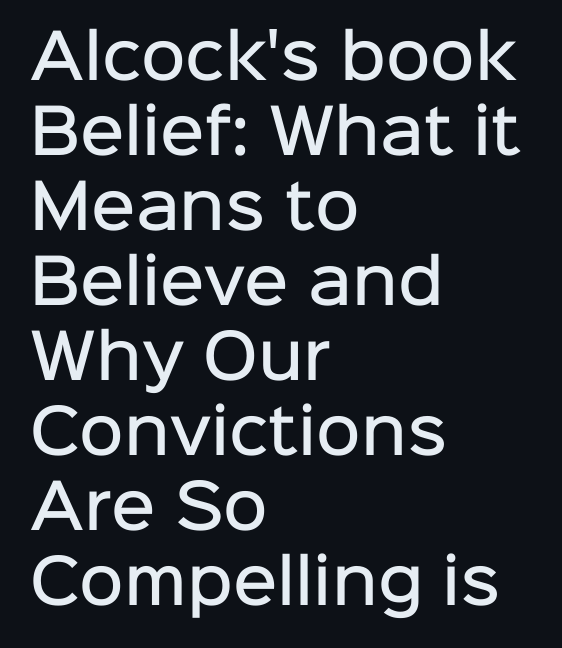
The image shows 61 px semibold sans-serif type, upright; set left-aligned, line spacing 1.23x, normal letter spacing, not underlined; low stroke contrast and a medium x-height.
